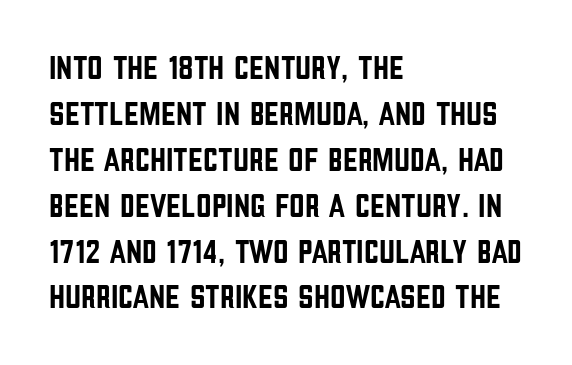
{"serif": "no", "italic": "no", "width": "condensed", "stroke_contrast": "low", "x_height": "large", "monospaced": "no", "underline": "no", "align": "left", "line_spacing": "normal", "line_spacing_ratio": 1.35, "letter_spacing": "normal", "letter_spacing_em": 0.0, "glyph_px": 34}
